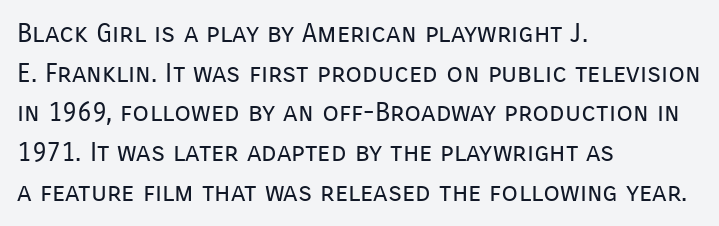
Q: Is the text bold? A: No.
Q: Is the text italic (slanted)? A: No, it is upright.
Q: Is the text underlined? A: No.
Q: How is the paragraph aligned? A: Left-aligned.
Q: Is the spacing between letters normal or unusually wide? A: Normal.
Q: Is the spacing between lines tight, normal or loose? A: Normal.
